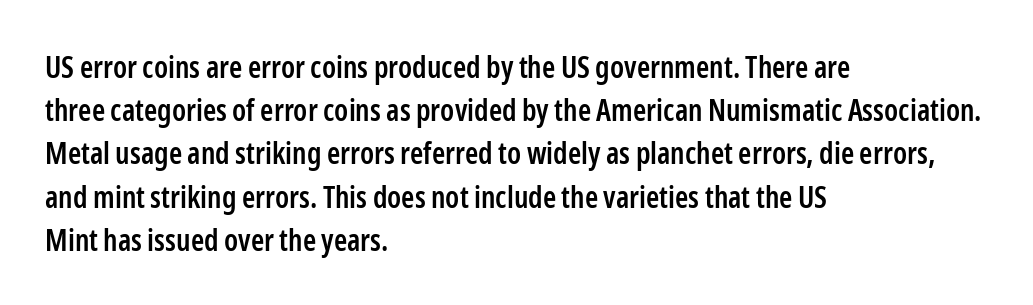
{"serif": "no", "italic": "no", "bold": "semi", "weight": "semibold", "width": "condensed", "stroke_contrast": "low", "x_height": "medium", "monospaced": "no", "underline": "no", "align": "left", "line_spacing": "normal", "line_spacing_ratio": 1.44, "letter_spacing": "normal", "letter_spacing_em": 0.0, "glyph_px": 30}
